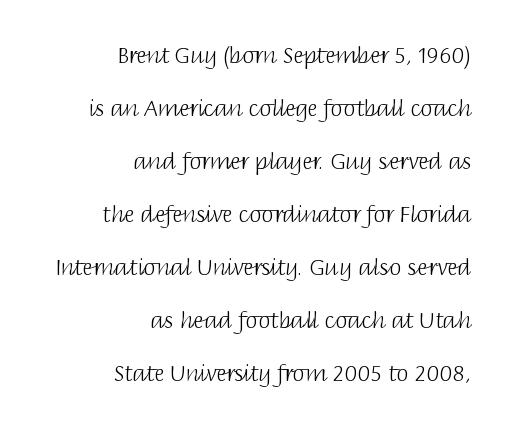
{"italic": "no", "bold": "no", "underline": "no", "align": "right", "line_spacing": "loose", "line_spacing_ratio": 2.41, "letter_spacing": "normal", "letter_spacing_em": 0.0, "glyph_px": 22}
